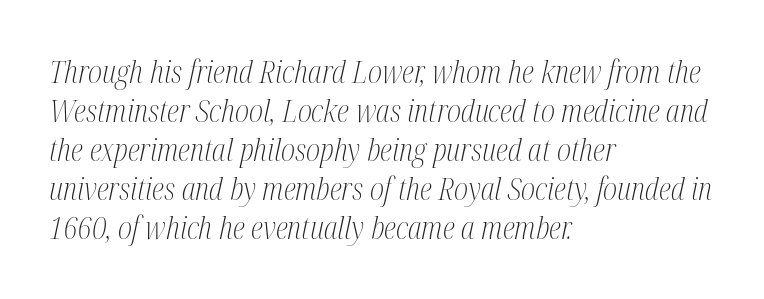
The space between consecutive lines is moderate. Here the glyphs are tracked normally, forming tight word shapes. The setting favours the left margin, as ordinary paragraphs usually do. The typeface has the unassuming heft of standard copy or less. The rendering applies a slant to the glyphs.
